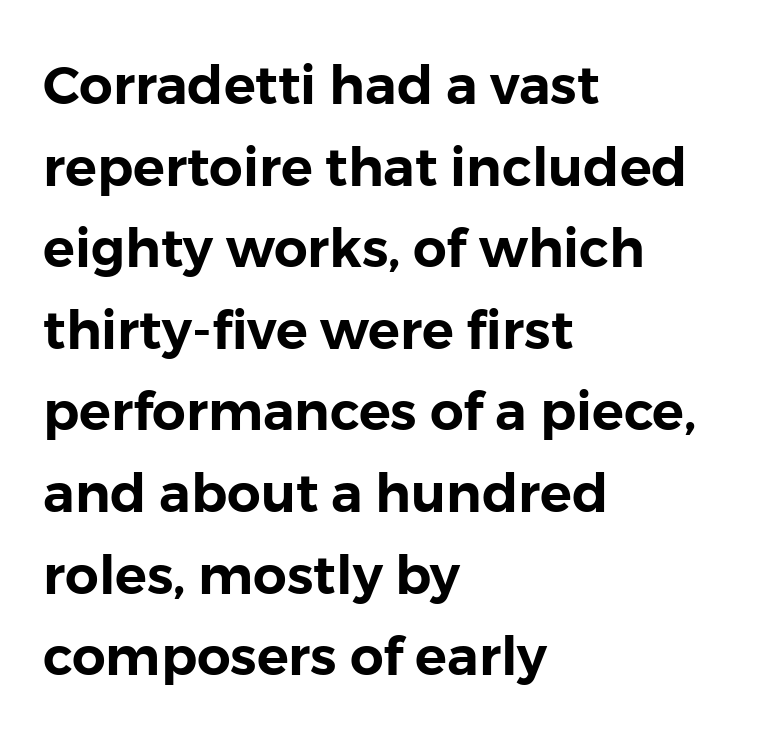
The image shows 53 px sans-serif type, upright; set left-aligned, normal line spacing (1.54x), normal letter spacing, not underlined; low stroke contrast and a medium x-height.
